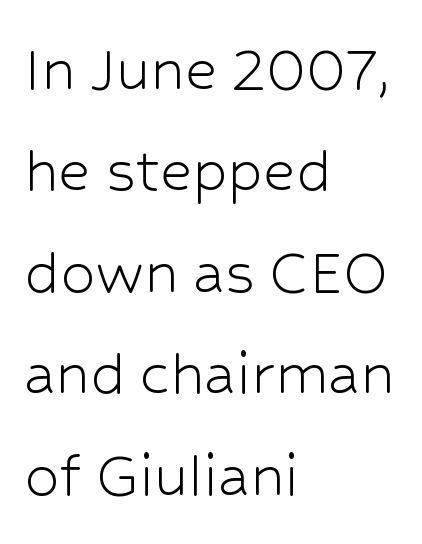
Nobody touched the tracking dial on this one. Nobody drew a line under any word here. The characters display no serif detailing; their extremities are plain. Short and long lines alike share a common starting point at left. This sample uses an upright cut, with every glyph sitting square on the baseline.
